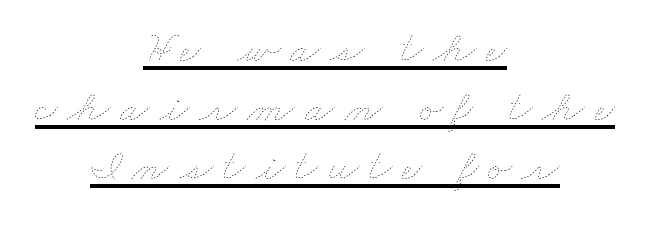
{"bold": "no", "weight": "thin", "width": "wide", "stroke_contrast": "low", "x_height": "small", "monospaced": "no", "underline": "yes", "align": "center", "line_spacing": "normal", "line_spacing_ratio": 1.34, "letter_spacing": "wide", "letter_spacing_em": 0.22, "glyph_px": 44}
